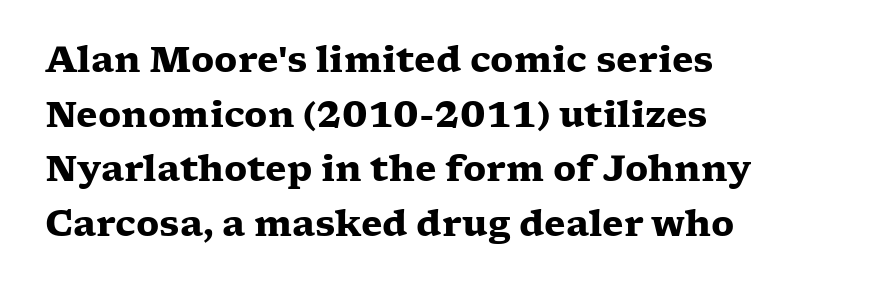
The image shows 35 px heavy, wide serif type, upright; set left-aligned, normal line spacing (1.56x), normal letter spacing, not underlined; low stroke contrast and a medium x-height.
